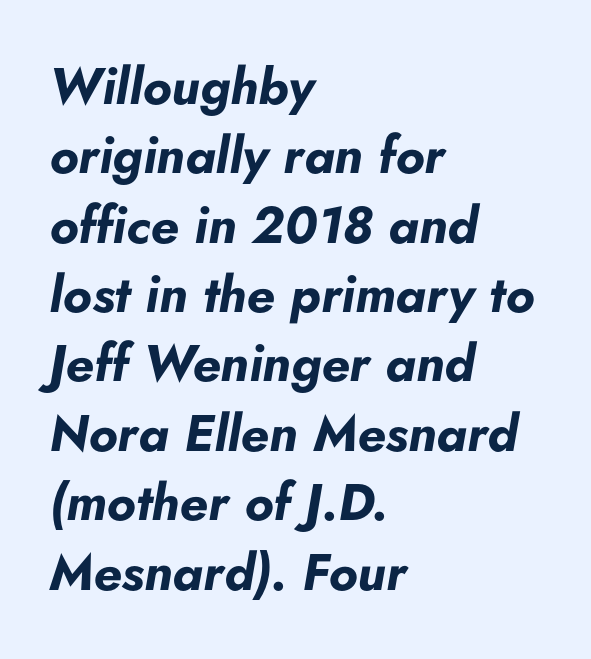
{"italic": "yes", "lean": "right", "slant_degrees": 5, "bold": "yes", "weight": "bold", "width": "normal", "stroke_contrast": "low", "x_height": "small", "monospaced": "no", "underline": "no", "align": "left", "line_spacing": "normal", "line_spacing_ratio": 1.36, "letter_spacing": "normal", "letter_spacing_em": 0.0, "glyph_px": 51}
